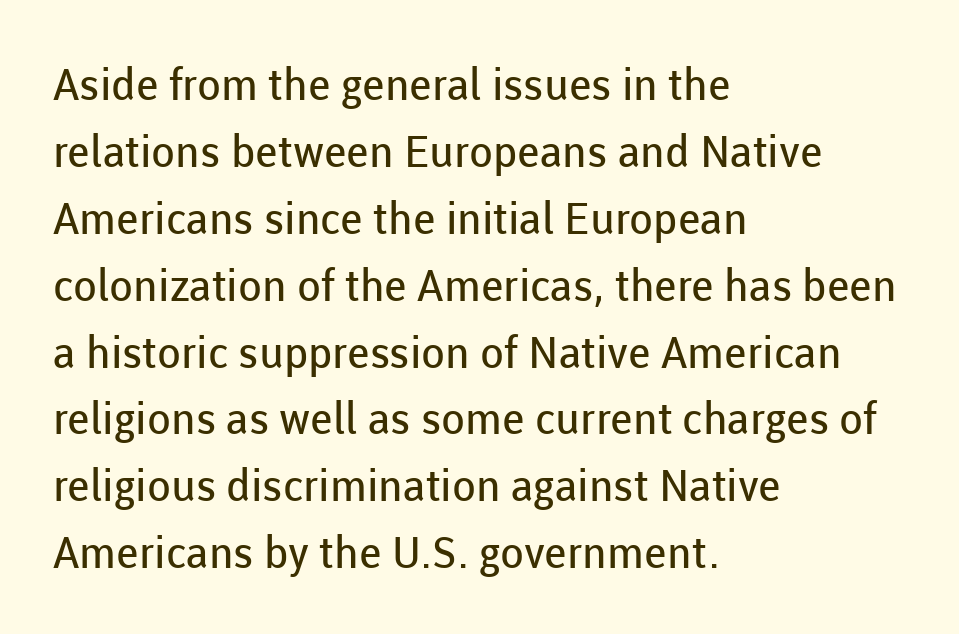
{"serif": "no", "italic": "no", "bold": "no", "weight": "regular", "width": "normal", "stroke_contrast": "low", "x_height": "medium", "monospaced": "no", "underline": "no", "align": "left", "line_spacing": "normal", "line_spacing_ratio": 1.52, "letter_spacing": "normal", "letter_spacing_em": 0.0, "glyph_px": 44}
